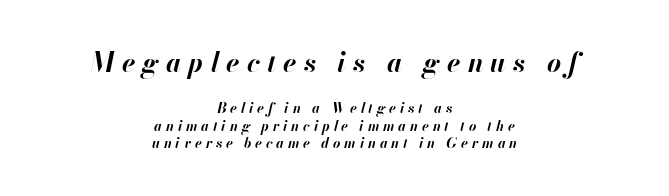
Q: Is the text bold? A: Yes.
Q: Is the text italic (slanted)? A: Yes, it leans right by about 13 degrees.
Q: Is the text underlined? A: No.
Q: How is the paragraph aligned? A: Centered.
Q: Is the spacing between letters normal or unusually wide? A: Unusually wide.
Q: Is the spacing between lines tight, normal or loose? A: Normal.
Q: Which block of text is set in a larger size, the first (top) or the second (bottom)? A: The first (top) one.
